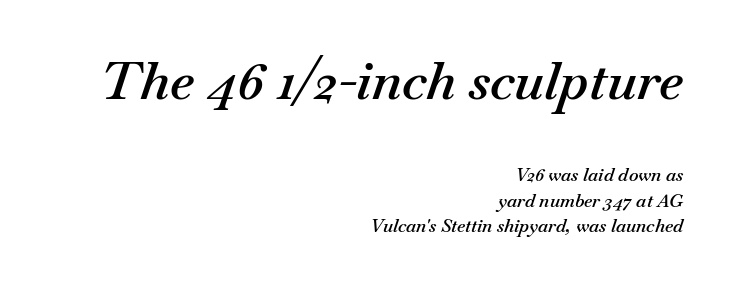
The image shows 53 px semibold type, italic (leaning right); set right-aligned, normal line spacing (1.41x), normal letter spacing, not underlined; the first (top) block is 2.94x larger; medium stroke contrast and a small x-height.
